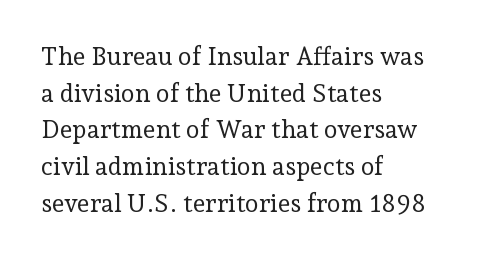
The image shows 25 px text type, upright; set left-aligned, normal line spacing (1.47x), normal letter spacing, not underlined.
